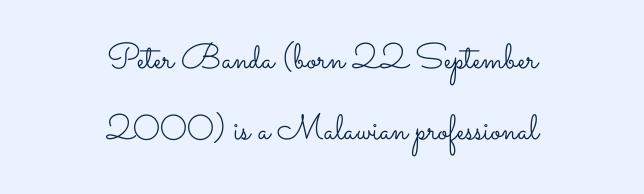
Q: Is the text bold? A: No.
Q: Is the text italic (slanted)? A: Yes.
Q: Is the text underlined? A: No.
Q: How is the paragraph aligned? A: Centered.
Q: Is the spacing between letters normal or unusually wide? A: Normal.
Q: Is the spacing between lines tight, normal or loose? A: Loose.
Q: Width (condensed, normal, or wide)? A: Wide.
Q: Stroke contrast? A: Low.
Q: x-height? A: Small.
Q: Monospaced? A: No.
